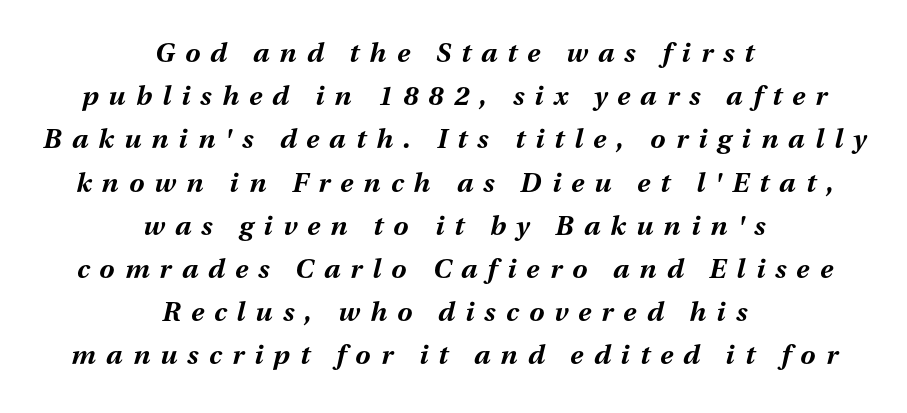
{"italic": "yes", "lean": "right", "slant_degrees": 13, "bold": "yes", "underline": "no", "align": "center", "line_spacing": "normal", "line_spacing_ratio": 1.6, "letter_spacing": "wide", "letter_spacing_em": 0.38, "glyph_px": 27}
